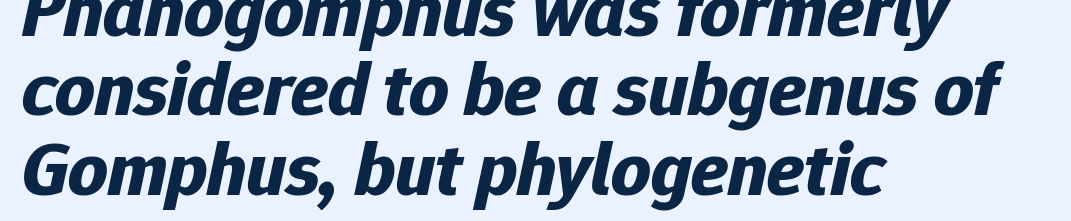
Q: Is the text bold? A: Yes.
Q: Is the text italic (slanted)? A: Yes, it leans right by about 12 degrees.
Q: Is the text underlined? A: No.
Q: How is the paragraph aligned? A: Left-aligned.
Q: Is the spacing between letters normal or unusually wide? A: Normal.
Q: Is the spacing between lines tight, normal or loose? A: Tight.
Q: Width (condensed, normal, or wide)? A: Normal.
Q: Stroke contrast? A: Low.
Q: x-height? A: Medium.
Q: Monospaced? A: No.
